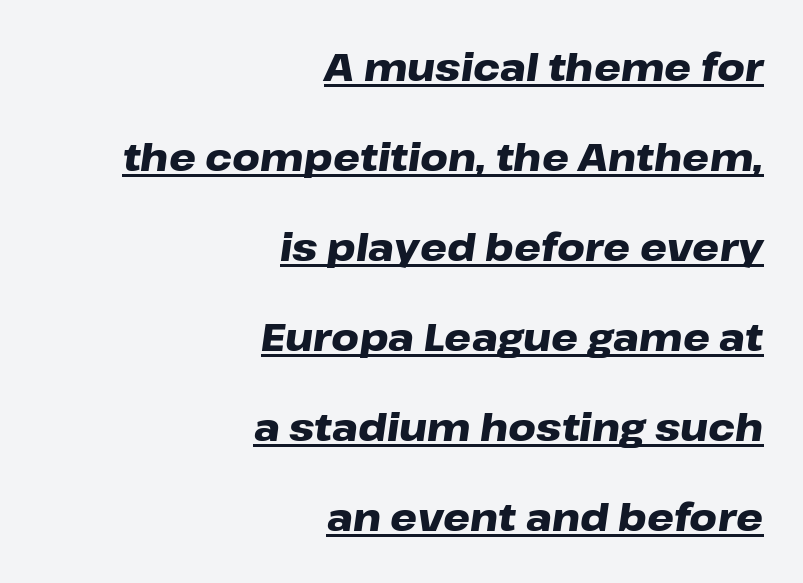
You can see a thin bar hugging the bottom of the glyphs. What's the leading like? Stretched, with rows far apart. Alignment: flush right. Spacing between characters is what you'd get straight out of the box. The passage shown leans; its letterforms are oblique. A typesetter would call this proportional, since set widths differ per character.
